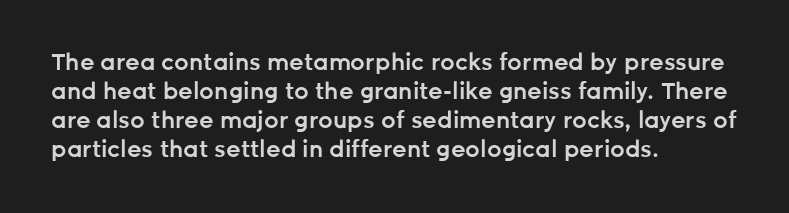
The image shows 23 px text type, upright; set left-aligned, normal line spacing (1.26x), normal letter spacing, not underlined.
